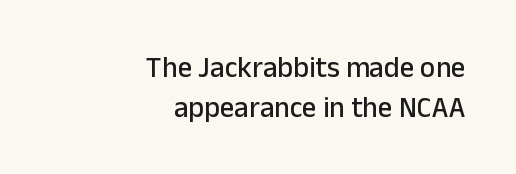
The image shows 29 px sans-serif type, upright; set right-aligned, normal line spacing (1.39x), normal letter spacing, not underlined; low stroke contrast and a medium x-height.
